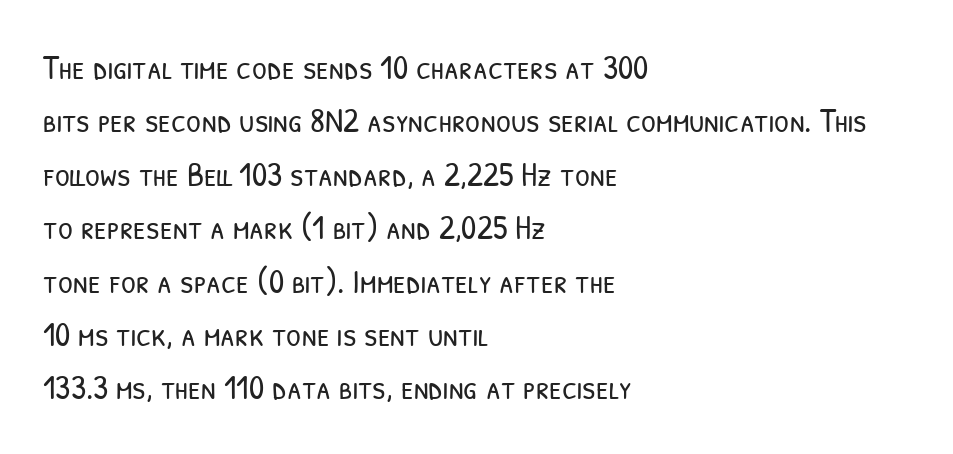
Q: Is the text bold? A: No.
Q: Is the typeface a serif or a sans-serif typeface? A: Sans-serif.
Q: Is the text underlined? A: No.
Q: How is the paragraph aligned? A: Left-aligned.
Q: Is the spacing between letters normal or unusually wide? A: Normal.
Q: Is the spacing between lines tight, normal or loose? A: Normal.
Q: Width (condensed, normal, or wide)? A: Condensed.
Q: Stroke contrast? A: Low.
Q: x-height? A: Medium.
Q: Monospaced? A: No.
